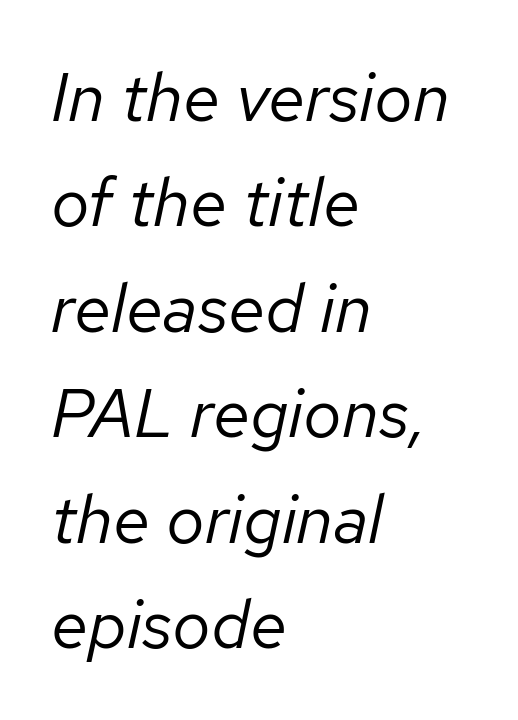
{"italic": "yes", "lean": "right", "slant_degrees": 12, "bold": "no", "weight": "regular", "width": "normal", "stroke_contrast": "low", "x_height": "medium", "monospaced": "no", "underline": "no", "align": "left", "line_spacing": "normal", "line_spacing_ratio": 1.55, "letter_spacing": "normal", "letter_spacing_em": 0.0, "glyph_px": 68}
